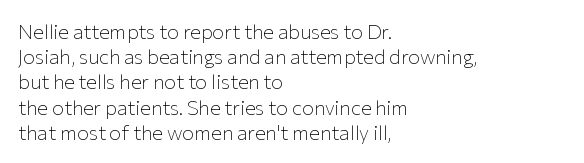
How would I describe the line gaps? Plain and ordinary. Stem width sits at or under what a default text font uses. Posture: straight, roman, zero tilt. Underlining? Definitely not there. How are the letters spaced? Ordinarily, with no added tracking. Alignment: flush left.
